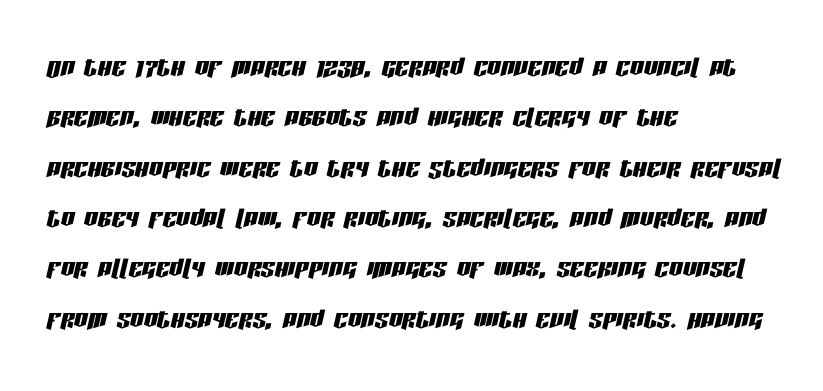
The image shows 34 px condensed type, italic (leaning right); set left-aligned, normal line spacing (1.48x), normal letter spacing, not underlined; low stroke contrast and a large x-height.
